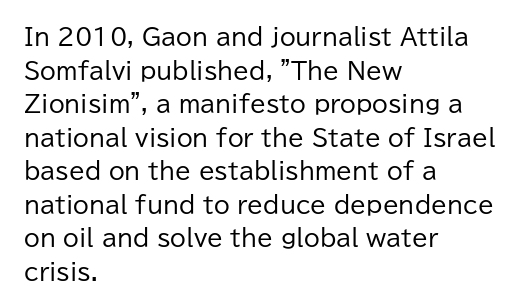
Q: Is the text bold? A: No.
Q: Is the text italic (slanted)? A: No, it is upright.
Q: Is the text underlined? A: No.
Q: How is the paragraph aligned? A: Left-aligned.
Q: Is the spacing between letters normal or unusually wide? A: Normal.
Q: Is the spacing between lines tight, normal or loose? A: Normal.
